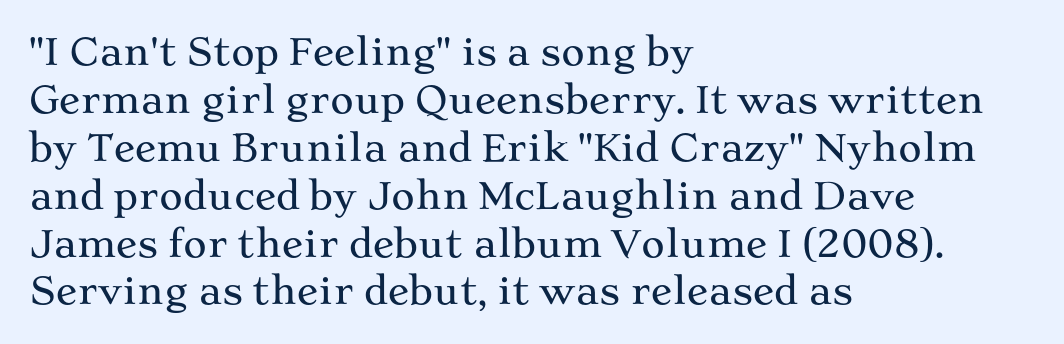
Q: Is the text italic (slanted)? A: No, it is upright.
Q: Is the typeface a serif or a sans-serif typeface? A: Serif.
Q: Is the text underlined? A: No.
Q: How is the paragraph aligned? A: Left-aligned.
Q: Is the spacing between letters normal or unusually wide? A: Normal.
Q: Is the spacing between lines tight, normal or loose? A: Normal.
Q: Width (condensed, normal, or wide)? A: Wide.
Q: Stroke contrast? A: Medium.
Q: x-height? A: Medium.
Q: Monospaced? A: No.
